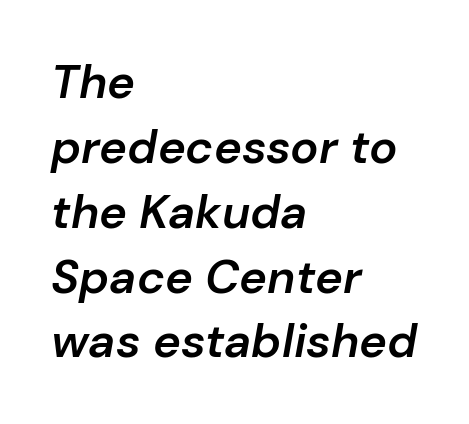
Q: Is the text bold? A: Semi-bold.
Q: Is the text italic (slanted)? A: Yes, it leans right by about 10 degrees.
Q: Is the text underlined? A: No.
Q: How is the paragraph aligned? A: Left-aligned.
Q: Is the spacing between letters normal or unusually wide? A: Normal.
Q: Is the spacing between lines tight, normal or loose? A: Normal.
Q: Width (condensed, normal, or wide)? A: Normal.
Q: Stroke contrast? A: Low.
Q: x-height? A: Medium.
Q: Monospaced? A: No.
